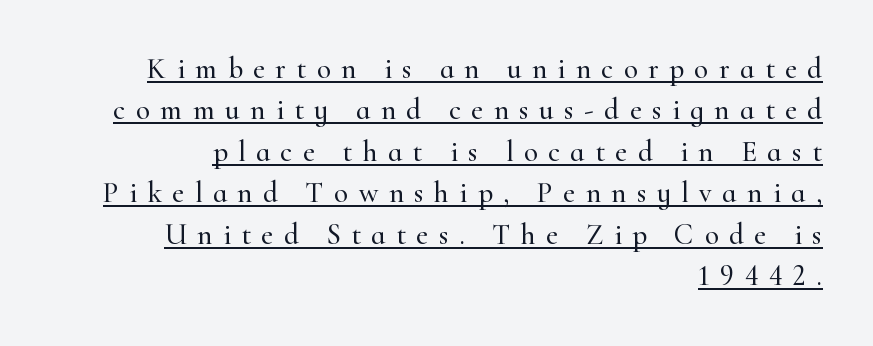
Are there feet on the stems? There are — it's a serif. In terms of leading, this rendering sits right in the middle. If you drew a ruler down the right edge, every line would touch it. Between one letter and the next there's a generous, obvious gap.
